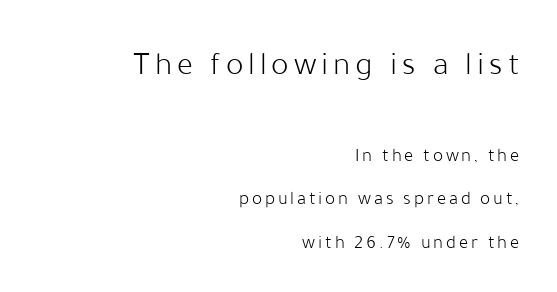
Q: Is the text bold? A: No.
Q: Is the text italic (slanted)? A: No, it is upright.
Q: Is the typeface a serif or a sans-serif typeface? A: Sans-serif.
Q: Is the text underlined? A: No.
Q: How is the paragraph aligned? A: Right-aligned.
Q: Is the spacing between lines tight, normal or loose? A: Loose.
Q: Which block of text is set in a larger size, the first (top) or the second (bottom)? A: The first (top) one.
Q: Width (condensed, normal, or wide)? A: Normal.
Q: Stroke contrast? A: Low.
Q: x-height? A: Medium.
Q: Monospaced? A: No.
